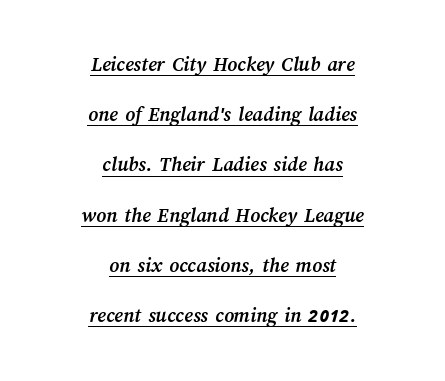
Q: Is the text bold? A: Yes.
Q: Is the text underlined? A: Yes.
Q: How is the paragraph aligned? A: Centered.
Q: Is the spacing between letters normal or unusually wide? A: Normal.
Q: Is the spacing between lines tight, normal or loose? A: Loose.
